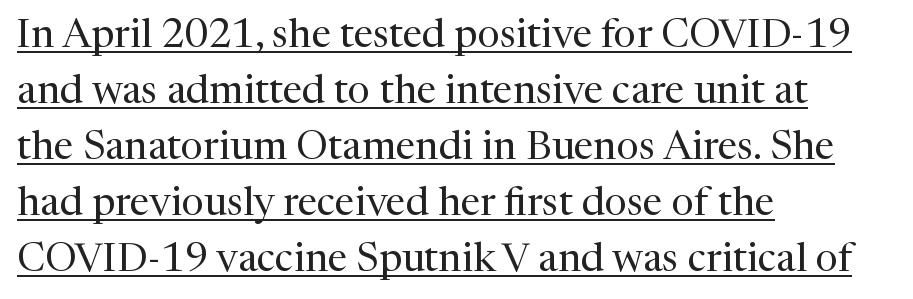
Q: Is the text bold? A: No.
Q: Is the text italic (slanted)? A: No, it is upright.
Q: Is the typeface a serif or a sans-serif typeface? A: Serif.
Q: Is the text underlined? A: Yes.
Q: How is the paragraph aligned? A: Left-aligned.
Q: Is the spacing between letters normal or unusually wide? A: Normal.
Q: Is the spacing between lines tight, normal or loose? A: Normal.
Q: Width (condensed, normal, or wide)? A: Normal.
Q: Stroke contrast? A: Medium.
Q: x-height? A: Medium.
Q: Monospaced? A: No.
